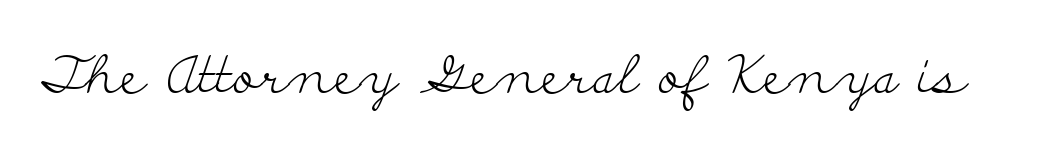
The image shows 52 px light, wide serif type; set normal letter spacing, not underlined; low stroke contrast and a small x-height.
